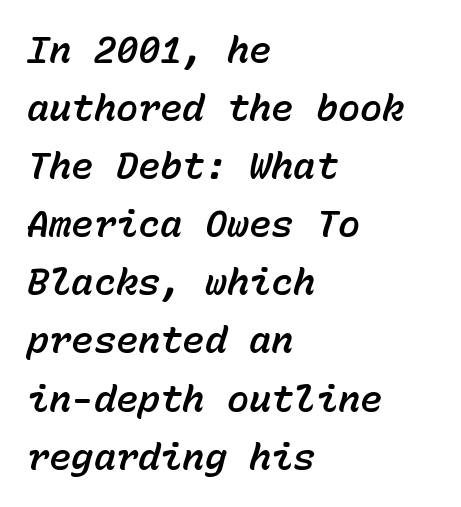
{"italic": "yes", "lean": "right", "slant_degrees": 15, "width": "normal", "stroke_contrast": "low", "x_height": "medium", "monospaced": "yes", "underline": "no", "align": "left", "line_spacing": "normal", "line_spacing_ratio": 1.57, "letter_spacing": "normal", "letter_spacing_em": 0.0, "glyph_px": 37}
